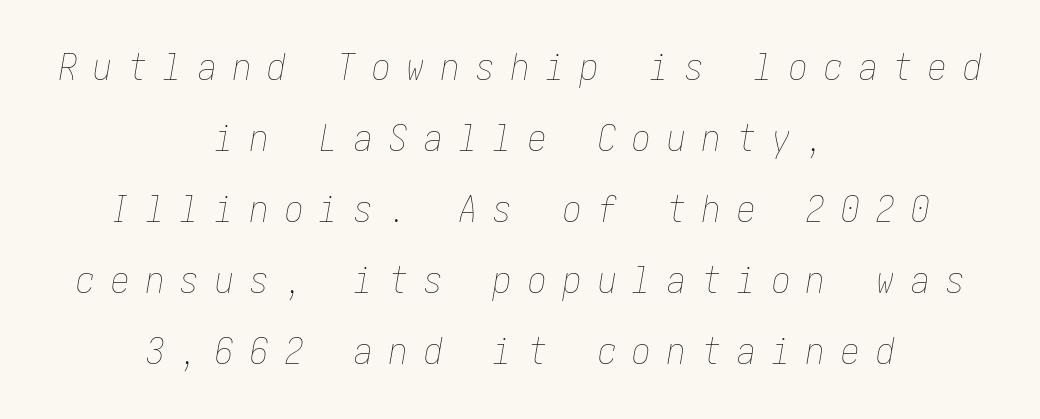
Line spacing here is loose. Think standard paragraph weight, or any step lighter than that. Characters follow at a spacing far wider than the type designer built in. Unmarked baselines from the first word to the last. This is oblique type, the kind used for emphasis or titles. Both edges are ragged and mirror each other, which tells us the setting is centered.
